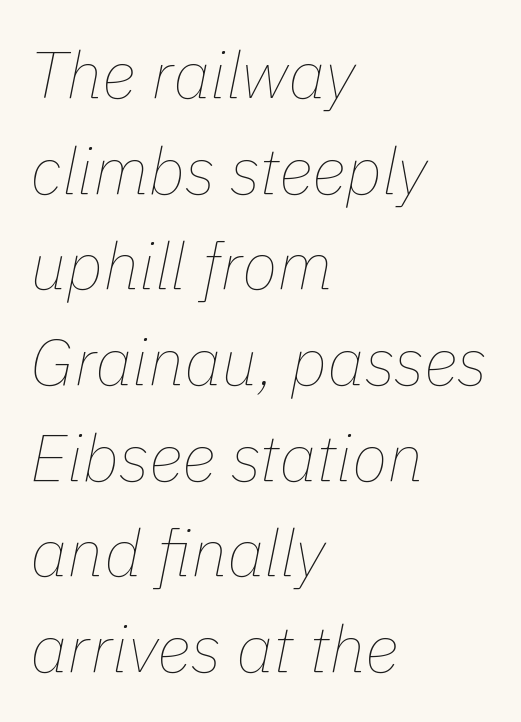
{"italic": "yes", "lean": "right", "slant_degrees": 11, "bold": "no", "weight": "thin", "width": "normal", "stroke_contrast": "low", "x_height": "medium", "monospaced": "no", "underline": "no", "align": "left", "line_spacing": "normal", "line_spacing_ratio": 1.45, "letter_spacing": "normal", "letter_spacing_em": 0.0, "glyph_px": 66}
